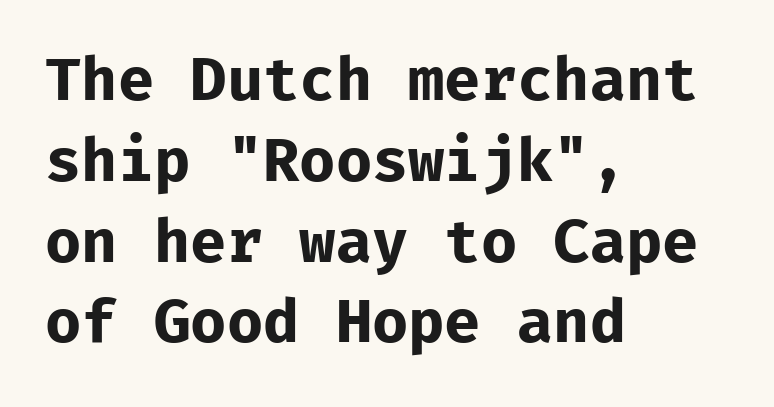
{"serif": "no", "italic": "no", "bold": "yes", "weight": "bold", "width": "normal", "stroke_contrast": "low", "x_height": "medium", "underline": "no", "align": "left", "line_spacing": "normal", "line_spacing_ratio": 1.37, "letter_spacing": "normal", "letter_spacing_em": 0.0, "glyph_px": 59}
